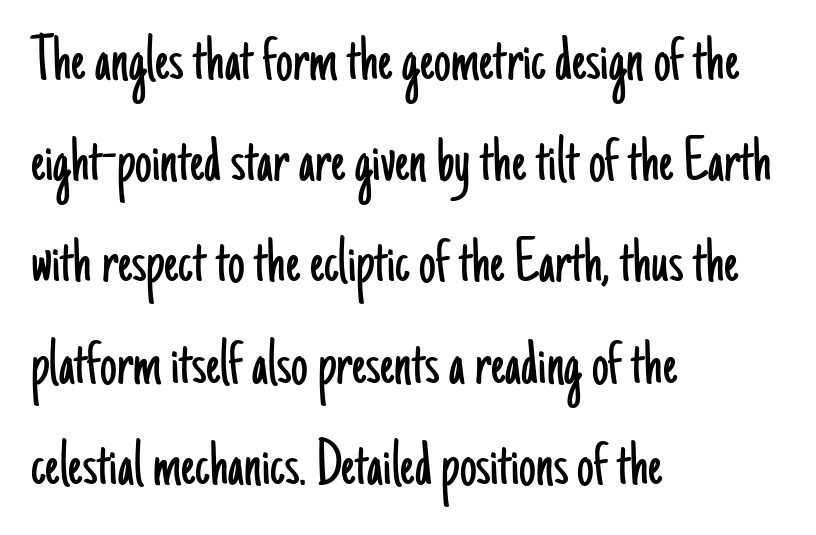
Unlike a traditional serif, this face leaves its strokes unadorned. Letters have the restrained weight of plain body copy at most. Regular leading. A clean baseline with only descenders dipping below it. This is roman type, the default non-slanted kind.
